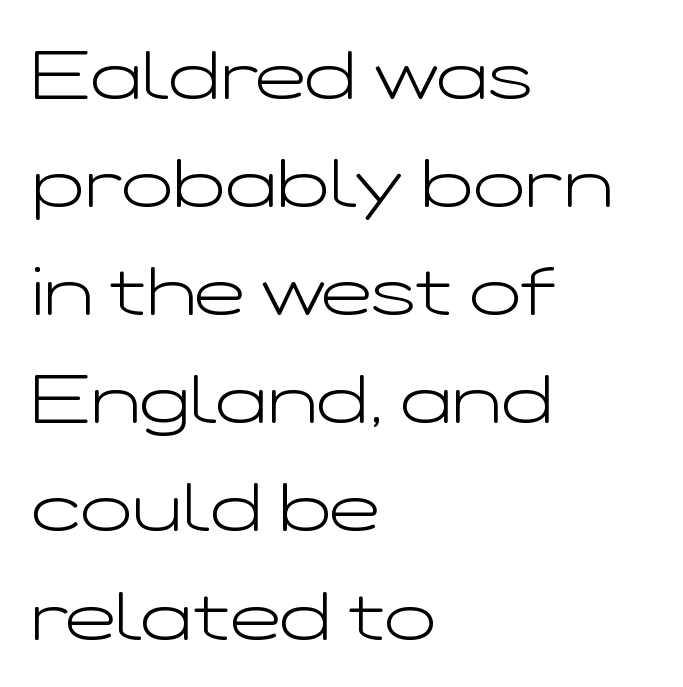
The image shows 68 px light, wide sans-serif type, upright; set left-aligned, normal line spacing (1.59x), normal letter spacing, not underlined; low stroke contrast and a medium x-height.
